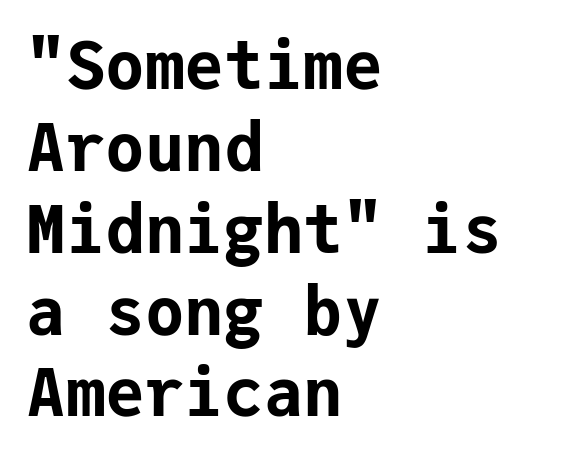
Q: Is the text bold? A: Yes.
Q: Is the text italic (slanted)? A: No, it is upright.
Q: Is the typeface a serif or a sans-serif typeface? A: Sans-serif.
Q: Is the text underlined? A: No.
Q: How is the paragraph aligned? A: Left-aligned.
Q: Is the spacing between letters normal or unusually wide? A: Normal.
Q: Width (condensed, normal, or wide)? A: Normal.
Q: Stroke contrast? A: Low.
Q: x-height? A: Medium.
Q: Monospaced? A: Yes.
